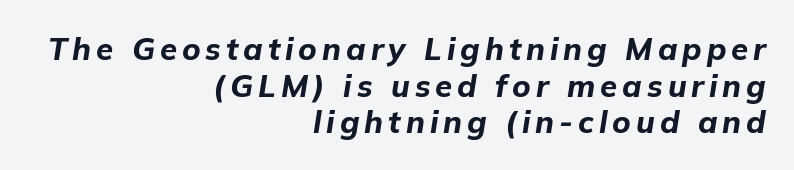
You can tell it's italic because the verticals aren't actually vertical. The string is rendered with underlining switched off. Typesetter's note: full bold, strokes at maximum text heaviness. Varying glyph widths throughout — classic text-font behaviour.
